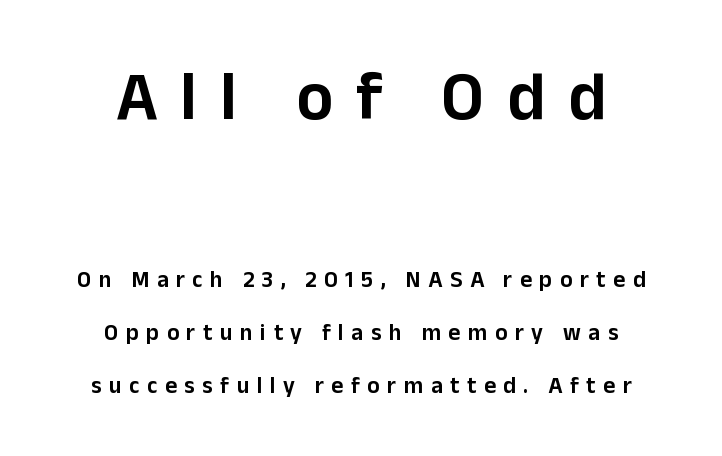
Q: Is the text italic (slanted)? A: No, it is upright.
Q: Is the typeface a serif or a sans-serif typeface? A: Sans-serif.
Q: Is the text underlined? A: No.
Q: How is the paragraph aligned? A: Centered.
Q: Is the spacing between letters normal or unusually wide? A: Unusually wide.
Q: Is the spacing between lines tight, normal or loose? A: Loose.
Q: Which block of text is set in a larger size, the first (top) or the second (bottom)? A: The first (top) one.
Q: Width (condensed, normal, or wide)? A: Normal.
Q: Stroke contrast? A: Low.
Q: x-height? A: Medium.
Q: Monospaced? A: No.
